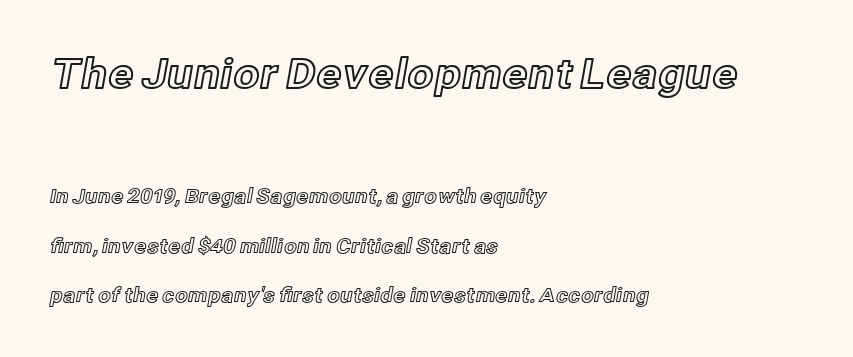
Q: Is the text italic (slanted)? A: Yes.
Q: Is the text underlined? A: No.
Q: How is the paragraph aligned? A: Left-aligned.
Q: Is the spacing between letters normal or unusually wide? A: Normal.
Q: Is the spacing between lines tight, normal or loose? A: Loose.
Q: Which block of text is set in a larger size, the first (top) or the second (bottom)? A: The first (top) one.
Q: Width (condensed, normal, or wide)? A: Normal.
Q: x-height? A: Medium.
Q: Monospaced? A: No.
